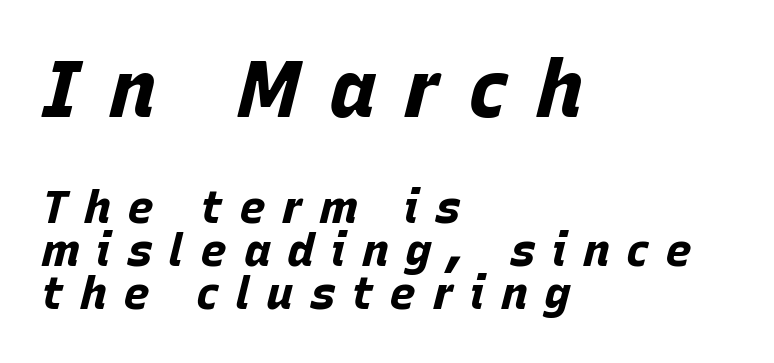
{"italic": "yes", "lean": "right", "slant_degrees": 15, "bold": "yes", "weight": "bold", "width": "normal", "stroke_contrast": "low", "x_height": "large", "monospaced": "no", "underline": "no", "align": "left", "line_spacing": "tight", "line_spacing_ratio": 0.96, "letter_spacing": "wide", "letter_spacing_em": 0.36, "larger_block": "first", "size_ratio": 1.76, "glyph_px": 79}
